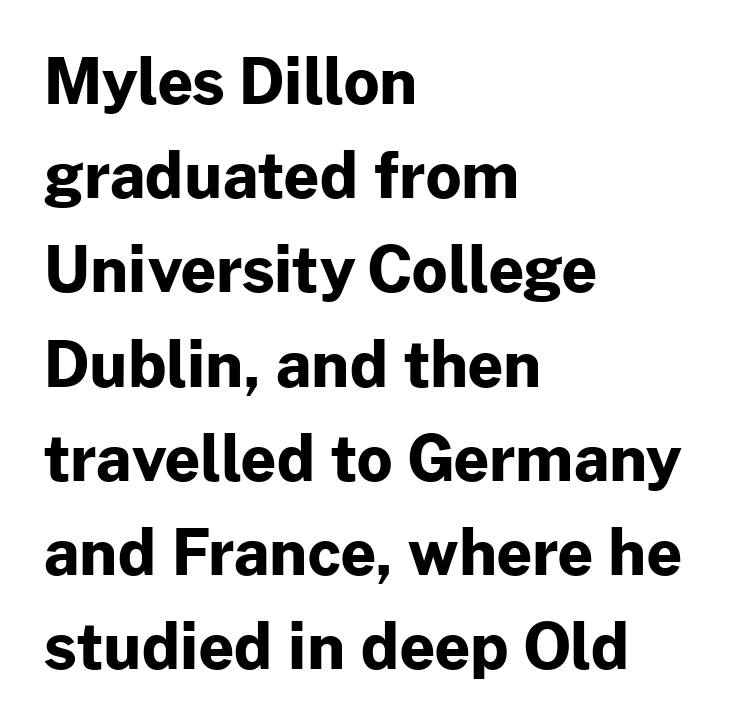
Look at the tracking — it's just the regular setting, nothing added. Where is the straight margin? On the left. This is sans-serif lettering, the kind often seen on screens and signage. Beneath every word, the page is bare. The lettering stays uniformly vertical, giving the passage a roman look. In terms of leading, this rendering sits right in the middle.
